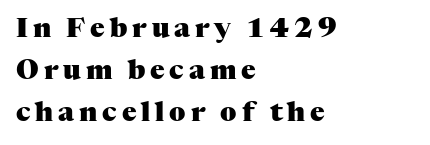
Regular leading. Is the block centered? No — it sits flush against the left margin. Does the lettering tilt? It doesn't — this is upright. The gap between lines stays unmarked. As a designer I'd log this as weight 700, bold.
